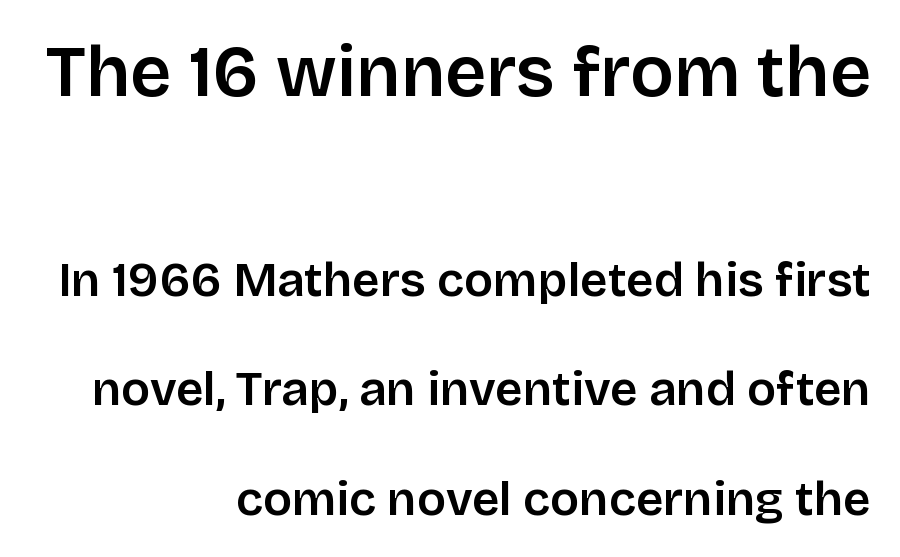
{"serif": "no", "italic": "no", "bold": "semi", "weight": "semibold", "width": "normal", "stroke_contrast": "low", "x_height": "large", "monospaced": "no", "underline": "no", "align": "right", "line_spacing": "loose", "line_spacing_ratio": 2.28, "letter_spacing": "normal", "letter_spacing_em": 0.0, "larger_block": "first", "size_ratio": 1.5, "glyph_px": 72}
